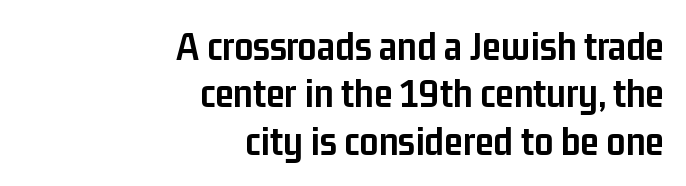
Q: Is the text bold? A: Yes.
Q: Is the text italic (slanted)? A: No, it is upright.
Q: Is the typeface a serif or a sans-serif typeface? A: Sans-serif.
Q: Is the text underlined? A: No.
Q: How is the paragraph aligned? A: Right-aligned.
Q: Is the spacing between letters normal or unusually wide? A: Normal.
Q: Is the spacing between lines tight, normal or loose? A: Tight.
Q: Width (condensed, normal, or wide)? A: Condensed.
Q: Stroke contrast? A: Low.
Q: x-height? A: Medium.
Q: Monospaced? A: No.
